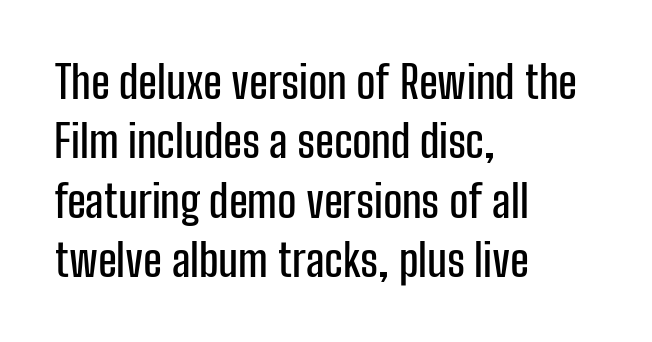
The image shows 45 px condensed sans-serif type, upright; set left-aligned, normal line spacing (1.32x), normal letter spacing, not underlined; low stroke contrast and a medium x-height.
